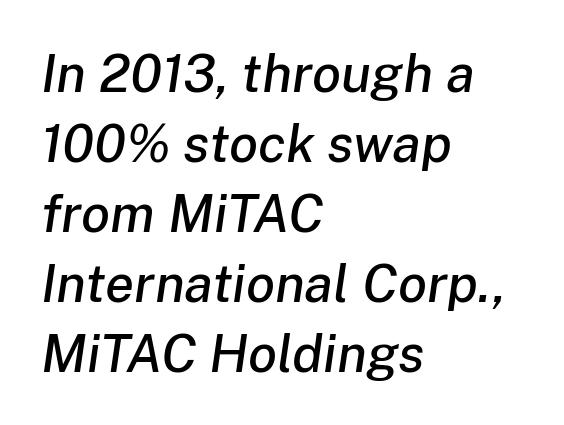
{"italic": "yes", "lean": "right", "slant_degrees": 8, "width": "normal", "stroke_contrast": "low", "x_height": "medium", "monospaced": "no", "underline": "no", "align": "left", "line_spacing": "normal", "line_spacing_ratio": 1.32, "letter_spacing": "normal", "letter_spacing_em": 0.0, "glyph_px": 53}
